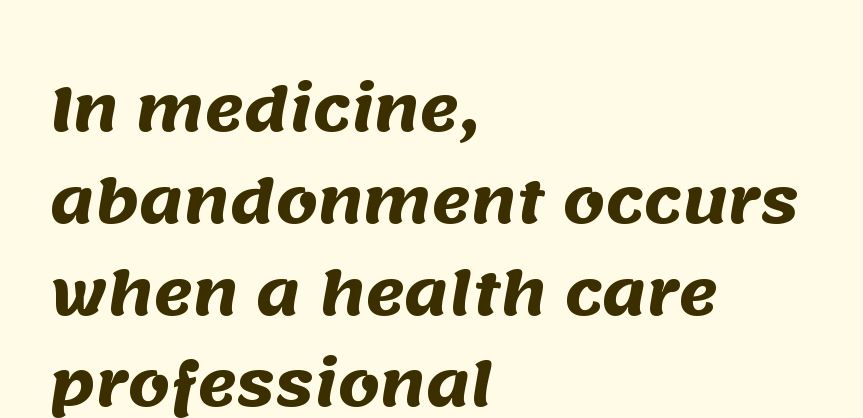
{"serif": "no", "bold": "yes", "weight": "heavy", "width": "normal", "stroke_contrast": "medium", "x_height": "large", "monospaced": "no", "underline": "no", "align": "left", "line_spacing": "normal", "line_spacing_ratio": 1.53, "letter_spacing": "normal", "letter_spacing_em": 0.0, "glyph_px": 60}
